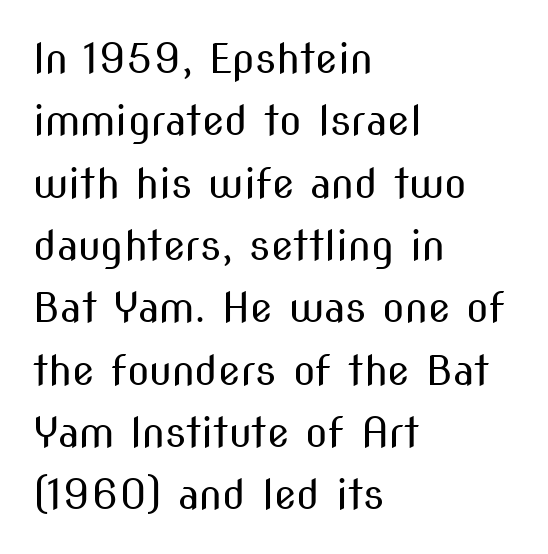
{"serif": "no", "italic": "no", "bold": "no", "weight": "regular", "width": "condensed", "stroke_contrast": "medium", "x_height": "medium", "monospaced": "no", "underline": "no", "align": "left", "line_spacing": "normal", "line_spacing_ratio": 1.52, "letter_spacing": "normal", "letter_spacing_em": 0.0, "glyph_px": 41}
